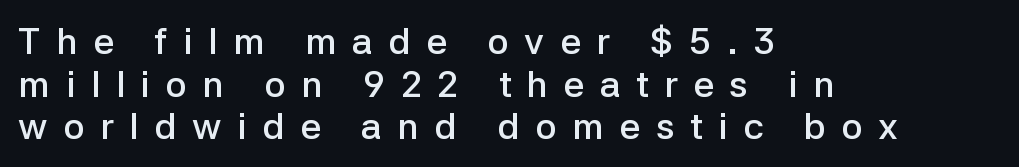
Compared with an ordinary text face, these strokes are moderately heavier — a semibold. These lines are set flush left with a ragged right edge. The type sits square on the baseline with zero lean. Looks like regular typesetting: each glyph gets only the width it needs. The letters are spread apart with noticeably loose tracking. Line spacing here is tight.
